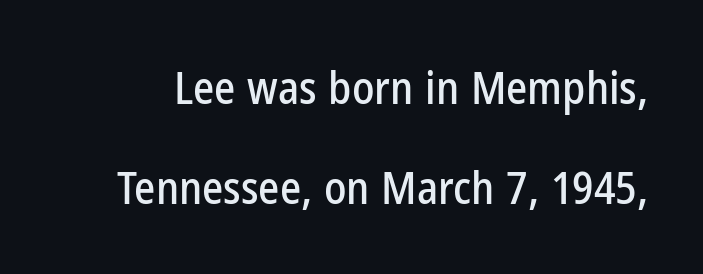
The image shows 45 px condensed sans-serif type, upright; set loose line spacing (2.23x), normal letter spacing, not underlined; low stroke contrast and a medium x-height.
